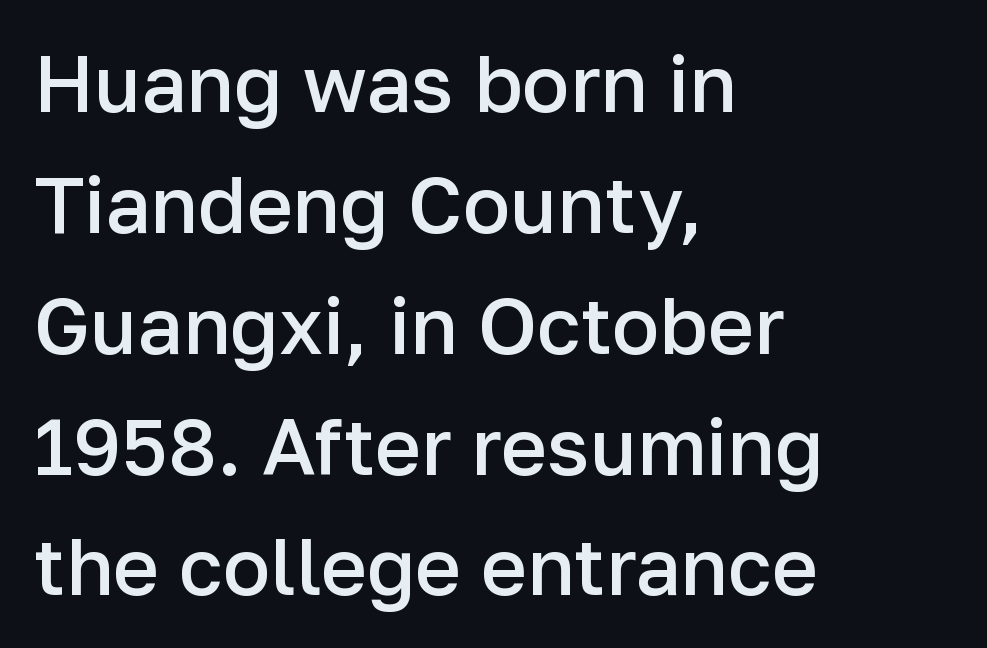
The image shows 79 px semibold sans-serif type, upright; set left-aligned, normal line spacing (1.53x), normal letter spacing, not underlined; low stroke contrast and a medium x-height.
